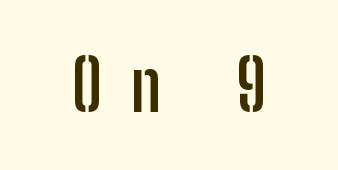
Q: Is the text bold? A: Yes.
Q: Is the text italic (slanted)? A: No, it is upright.
Q: Is the typeface a serif or a sans-serif typeface? A: Sans-serif.
Q: Is the text underlined? A: No.
Q: Is the spacing between letters normal or unusually wide? A: Unusually wide.
Q: Width (condensed, normal, or wide)? A: Condensed.
Q: Stroke contrast? A: Low.
Q: x-height? A: Medium.
Q: Monospaced? A: No.
